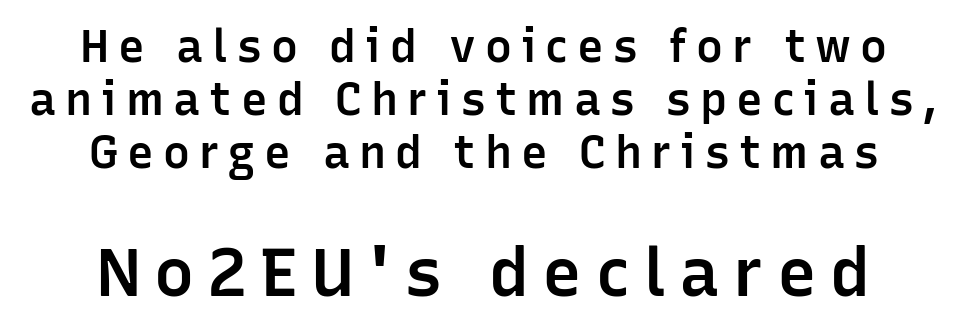
Q: Is the text bold? A: Semi-bold.
Q: Is the text italic (slanted)? A: No, it is upright.
Q: Is the typeface a serif or a sans-serif typeface? A: Sans-serif.
Q: Is the text underlined? A: No.
Q: Is the spacing between letters normal or unusually wide? A: Unusually wide.
Q: Which block of text is set in a larger size, the first (top) or the second (bottom)? A: The second (bottom) one.
Q: Width (condensed, normal, or wide)? A: Normal.
Q: Stroke contrast? A: Low.
Q: x-height? A: Medium.
Q: Monospaced? A: No.
